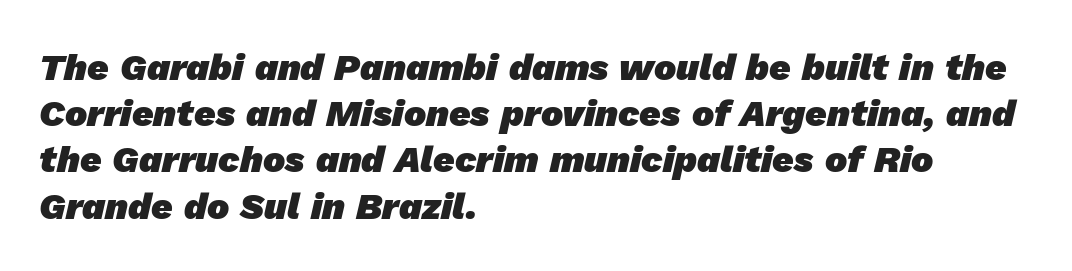
{"serif": "no", "bold": "yes", "weight": "heavy", "width": "normal", "stroke_contrast": "low", "x_height": "medium", "monospaced": "no", "underline": "no", "align": "left", "line_spacing": "normal", "line_spacing_ratio": 1.25, "letter_spacing": "normal", "letter_spacing_em": 0.0, "glyph_px": 37}
